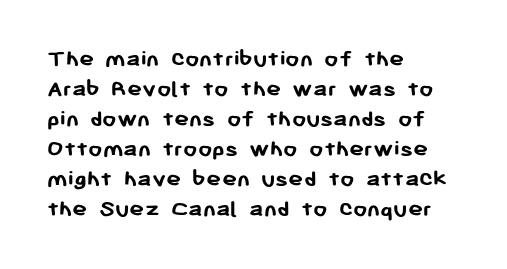
The image shows 25 px bold type, upright; set left-aligned, line spacing 1.2x, normal letter spacing, not underlined.
